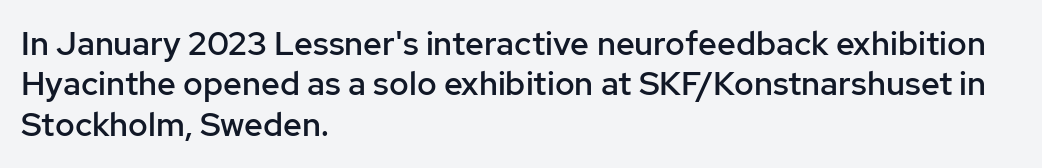
Q: Is the text bold? A: Semi-bold.
Q: Is the text italic (slanted)? A: No, it is upright.
Q: Is the typeface a serif or a sans-serif typeface? A: Sans-serif.
Q: Is the text underlined? A: No.
Q: How is the paragraph aligned? A: Left-aligned.
Q: Is the spacing between letters normal or unusually wide? A: Normal.
Q: Width (condensed, normal, or wide)? A: Normal.
Q: Stroke contrast? A: Low.
Q: x-height? A: Medium.
Q: Monospaced? A: No.
